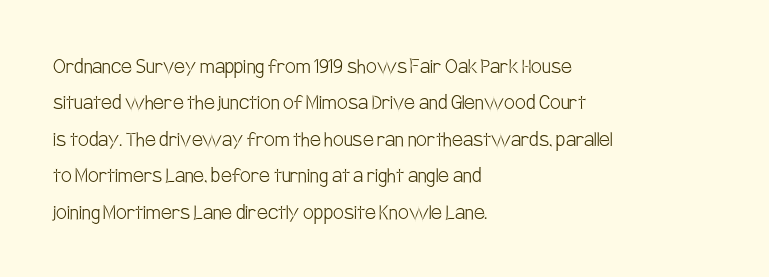
Q: Is the text bold? A: No.
Q: Is the text italic (slanted)? A: No, it is upright.
Q: Is the text underlined? A: No.
Q: How is the paragraph aligned? A: Left-aligned.
Q: Is the spacing between letters normal or unusually wide? A: Normal.
Q: Is the spacing between lines tight, normal or loose? A: Normal.
